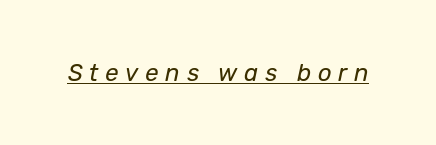
{"italic": "yes", "lean": "right", "slant_degrees": 12, "bold": "no", "underline": "yes", "letter_spacing": "wide", "letter_spacing_em": 0.28, "glyph_px": 24}
